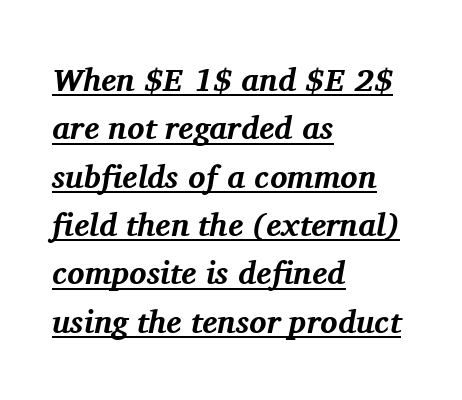
Q: Is the text bold? A: Yes.
Q: Is the text italic (slanted)? A: Yes, it leans right by about 11 degrees.
Q: Is the typeface a serif or a sans-serif typeface? A: Serif.
Q: Is the text underlined? A: Yes.
Q: How is the paragraph aligned? A: Left-aligned.
Q: Is the spacing between letters normal or unusually wide? A: Normal.
Q: Is the spacing between lines tight, normal or loose? A: Normal.
Q: Width (condensed, normal, or wide)? A: Normal.
Q: Stroke contrast? A: Medium.
Q: x-height? A: Medium.
Q: Monospaced? A: No.
